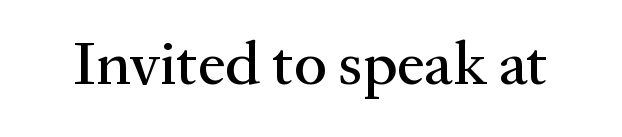
{"serif": "yes", "italic": "no", "width": "normal", "stroke_contrast": "medium", "x_height": "medium", "monospaced": "no", "underline": "no", "letter_spacing": "normal", "letter_spacing_em": 0.0, "glyph_px": 62}
